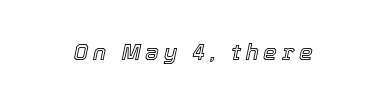
Q: Is the text italic (slanted)? A: Yes, it leans right by about 12 degrees.
Q: Is the text underlined? A: No.
Q: Is the spacing between letters normal or unusually wide? A: Unusually wide.
